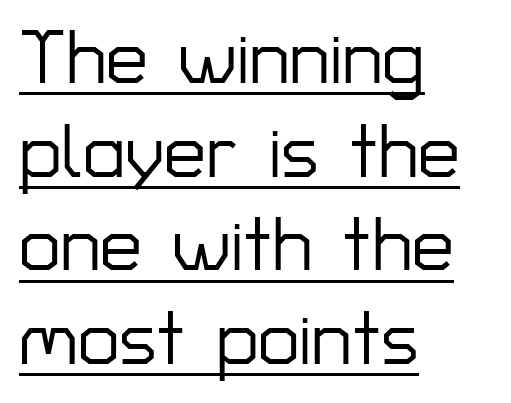
The image shows 75 px sans-serif type, upright; set left-aligned, normal line spacing (1.25x), normal letter spacing, underlined; low stroke contrast and a medium x-height.
